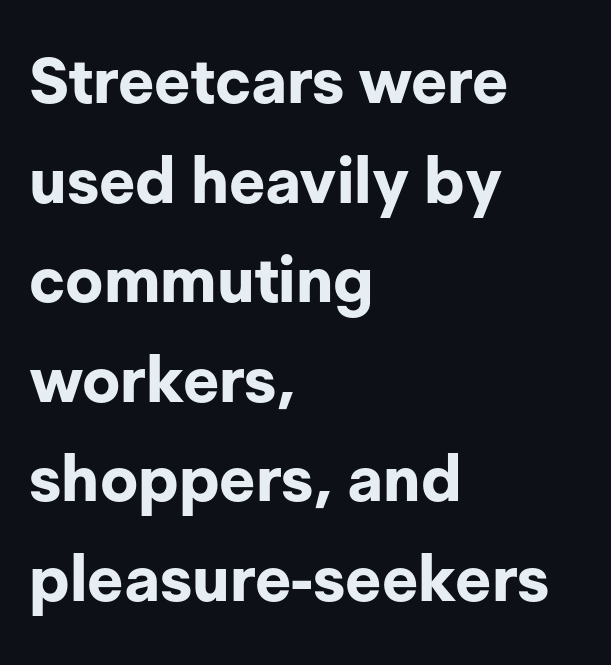
{"serif": "no", "italic": "no", "bold": "yes", "weight": "bold", "width": "normal", "stroke_contrast": "low", "x_height": "medium", "monospaced": "no", "underline": "no", "align": "left", "line_spacing": "normal", "line_spacing_ratio": 1.58, "letter_spacing": "normal", "letter_spacing_em": 0.0, "glyph_px": 63}
